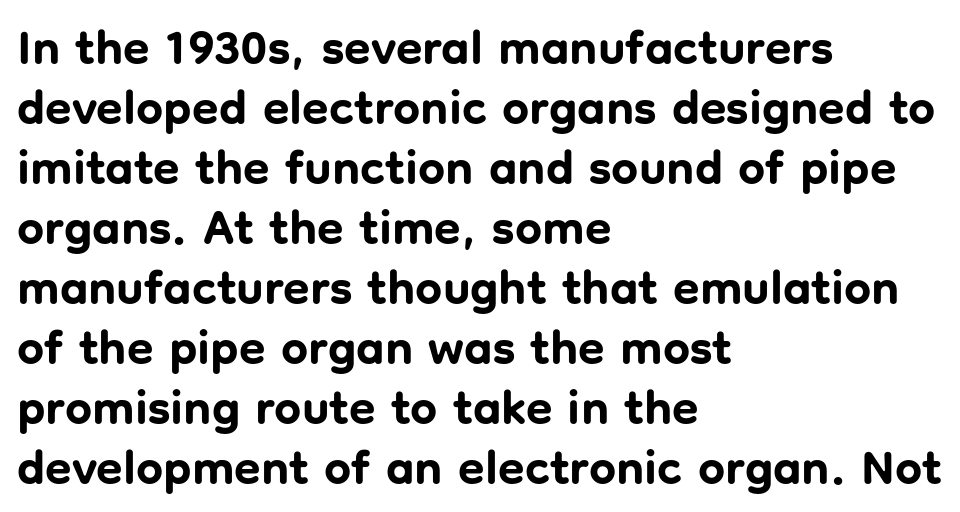
{"serif": "no", "italic": "no", "bold": "yes", "weight": "bold", "width": "normal", "stroke_contrast": "low", "x_height": "medium", "monospaced": "no", "underline": "no", "align": "left", "line_spacing": "normal", "line_spacing_ratio": 1.25, "letter_spacing": "normal", "letter_spacing_em": 0.0, "glyph_px": 48}
